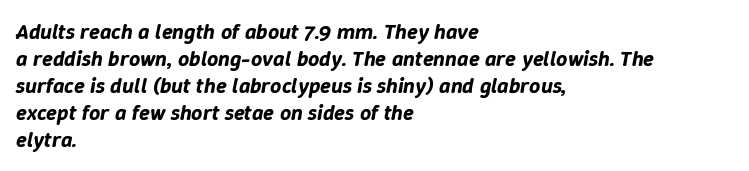
Q: Is the text italic (slanted)? A: Yes, it leans right by about 9 degrees.
Q: Is the text underlined? A: No.
Q: How is the paragraph aligned? A: Left-aligned.
Q: Is the spacing between letters normal or unusually wide? A: Normal.
